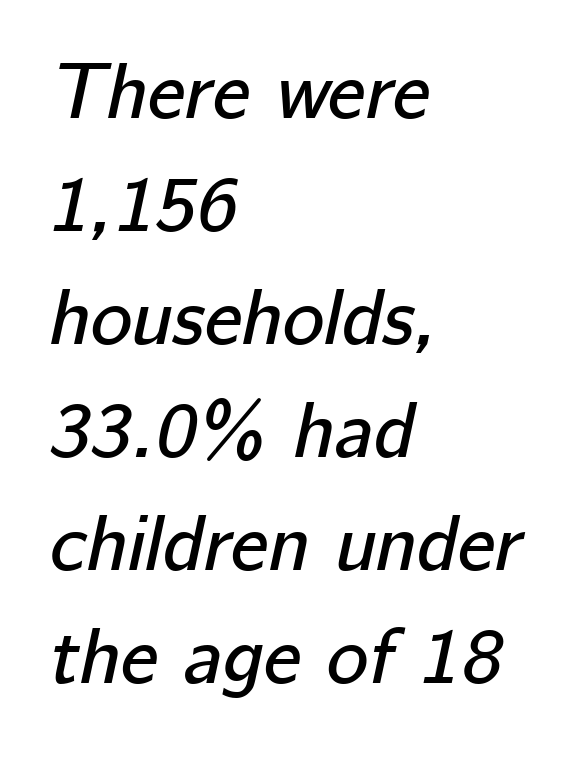
Q: Is the text italic (slanted)? A: Yes, it leans right by about 12 degrees.
Q: Is the text underlined? A: No.
Q: How is the paragraph aligned? A: Left-aligned.
Q: Is the spacing between letters normal or unusually wide? A: Normal.
Q: Is the spacing between lines tight, normal or loose? A: Normal.
Q: Width (condensed, normal, or wide)? A: Normal.
Q: Stroke contrast? A: Low.
Q: x-height? A: Medium.
Q: Monospaced? A: No.
